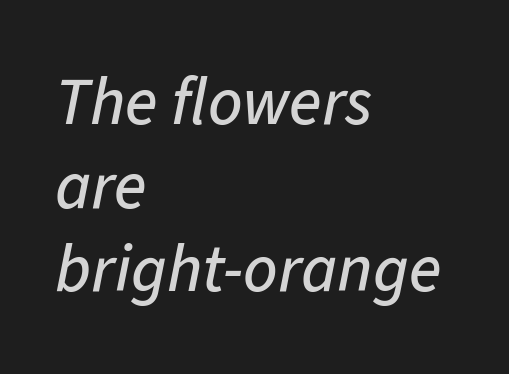
The image shows 67 px text type, italic (leaning right); set left-aligned, normal line spacing (1.25x), normal letter spacing, not underlined; low stroke contrast and a medium x-height.
